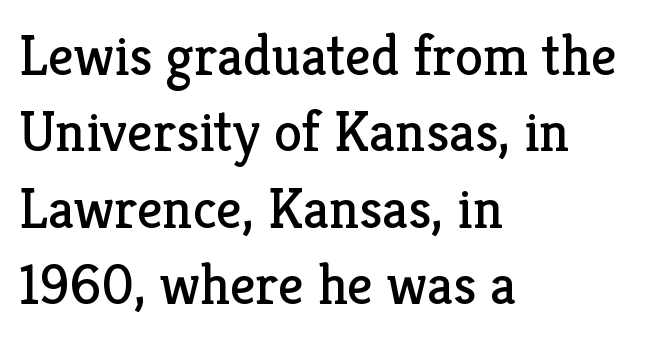
{"serif": "yes", "italic": "no", "bold": "no", "weight": "regular", "width": "normal", "stroke_contrast": "low", "x_height": "medium", "monospaced": "no", "underline": "no", "align": "left", "line_spacing": "normal", "line_spacing_ratio": 1.34, "letter_spacing": "normal", "letter_spacing_em": 0.0, "glyph_px": 57}
